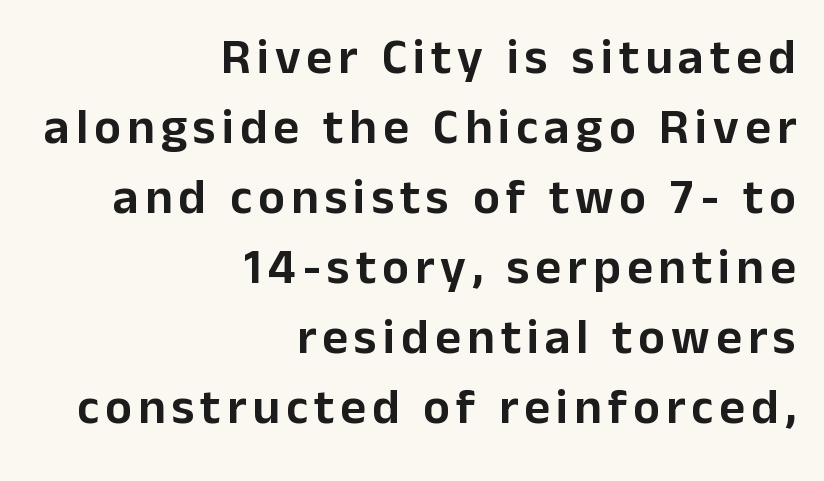
Q: Is the text italic (slanted)? A: No, it is upright.
Q: Is the typeface a serif or a sans-serif typeface? A: Sans-serif.
Q: Is the text underlined? A: No.
Q: How is the paragraph aligned? A: Right-aligned.
Q: Is the spacing between lines tight, normal or loose? A: Normal.
Q: Width (condensed, normal, or wide)? A: Normal.
Q: Stroke contrast? A: Low.
Q: x-height? A: Medium.
Q: Monospaced? A: No.
